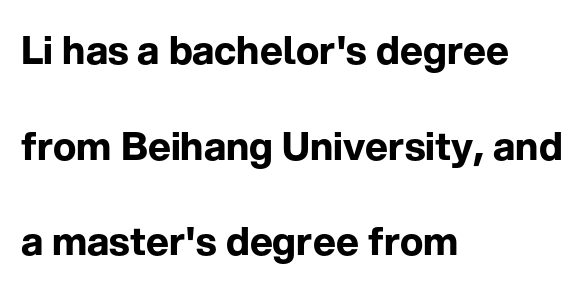
{"serif": "no", "italic": "no", "bold": "yes", "weight": "bold", "width": "normal", "stroke_contrast": "low", "x_height": "medium", "monospaced": "no", "underline": "no", "align": "left", "line_spacing": "loose", "line_spacing_ratio": 2.45, "letter_spacing": "normal", "letter_spacing_em": 0.0, "glyph_px": 39}
